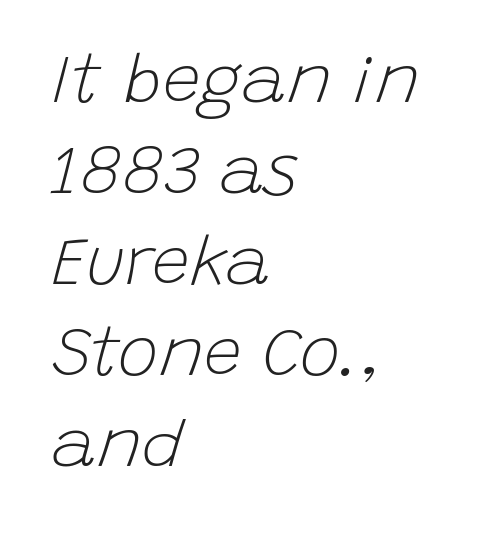
Q: Is the text bold? A: No.
Q: Is the text italic (slanted)? A: Yes, it leans right by about 15 degrees.
Q: Is the text underlined? A: No.
Q: How is the paragraph aligned? A: Left-aligned.
Q: Is the spacing between letters normal or unusually wide? A: Normal.
Q: Is the spacing between lines tight, normal or loose? A: Normal.
Q: Width (condensed, normal, or wide)? A: Normal.
Q: Stroke contrast? A: Low.
Q: x-height? A: Large.
Q: Monospaced? A: No.
